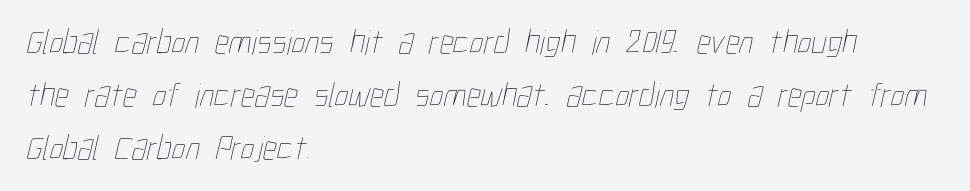
{"bold": "no", "weight": "thin", "width": "condensed", "stroke_contrast": "low", "x_height": "medium", "monospaced": "no", "underline": "no", "align": "left", "line_spacing": "normal", "line_spacing_ratio": 1.51, "letter_spacing": "normal", "letter_spacing_em": 0.0, "glyph_px": 35}
